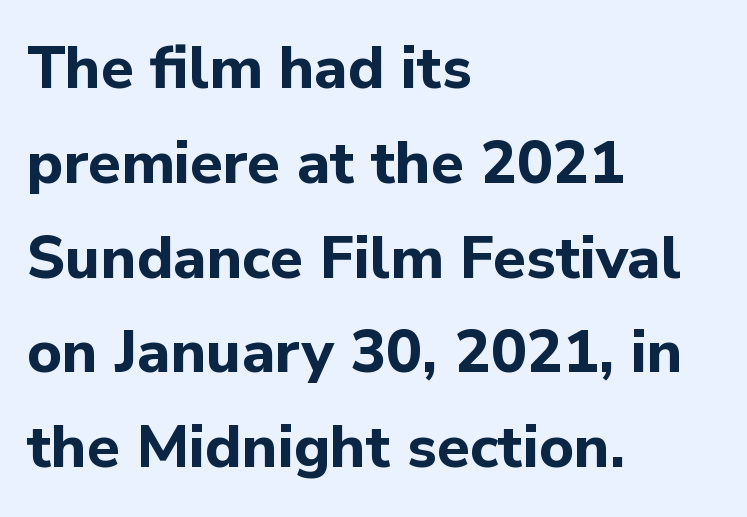
Short note: letters normally spaced. These lines sit exactly where default settings would place them. This is the regular roman posture of the typeface. The face used here is proportionally spaced, like ordinary book or web type. Nope, no serifs anywhere on these letters.
